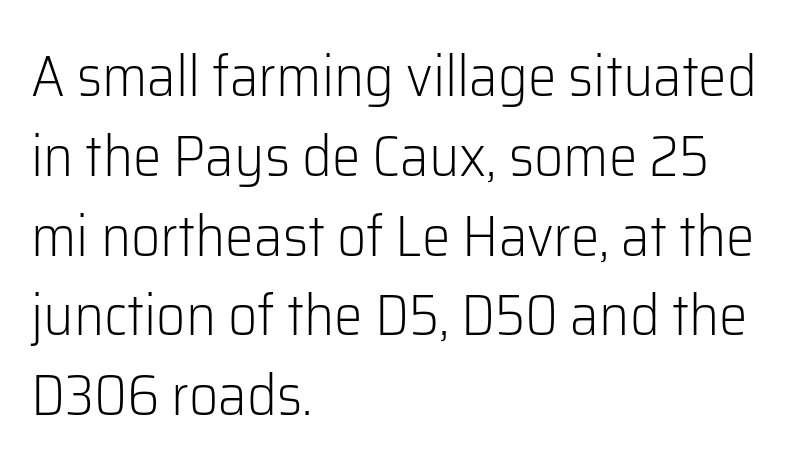
A quiet, ordinary-to-light weight characterises the typeface. The vertical gap from one line to the next is medium. The ragged edge is on the right, which tells us the setting is flush left. Here the glyphs are tracked normally, forming tight word shapes.
